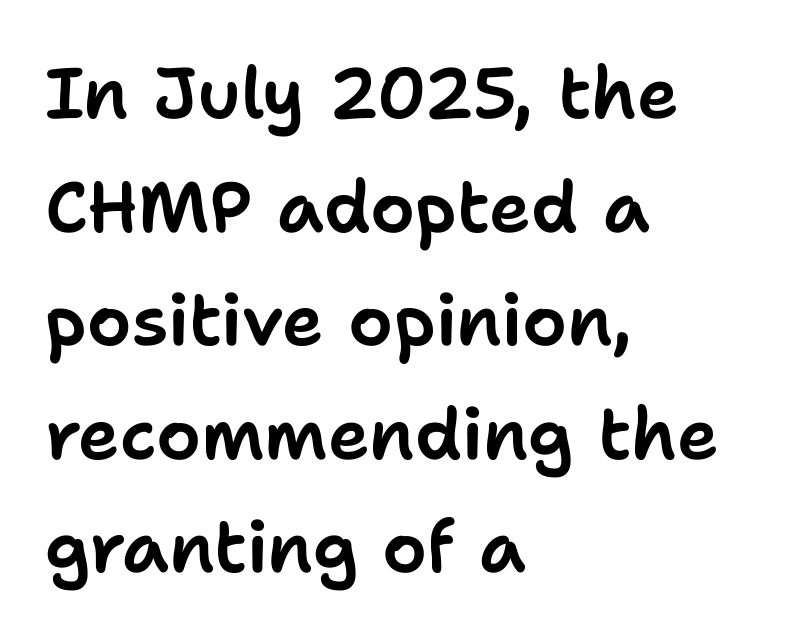
A classic flush-left, rag-right setting is used for this passage. How would I describe the line gaps? Plain and ordinary. The foot of each line stays bare and open. The designer went with a sans here, leaving each stem footless. Upright lettering throughout. Character widths vary here, with narrow letters taking less room than wide ones.
